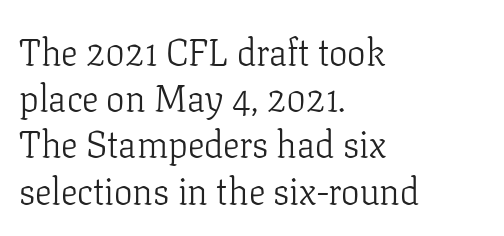
Observe the serifs anchoring each vertical stroke in this sample. Compared with typical body copy, the letter spacing here is the same. Each stroke keeps to a modest, everyday thickness or less. The rows are spaced the way most documents space them. Ascenders rise straight up at ninety degrees.
